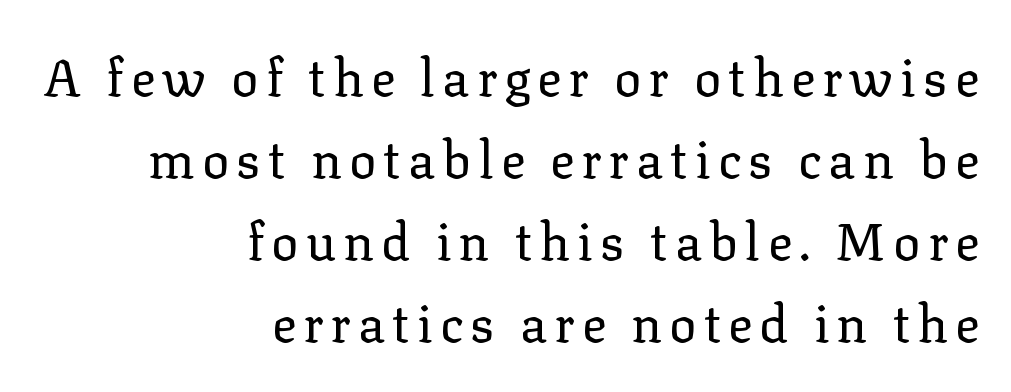
Q: Is the text bold? A: No.
Q: Is the text italic (slanted)? A: No, it is upright.
Q: Is the typeface a serif or a sans-serif typeface? A: Serif.
Q: Is the text underlined? A: No.
Q: How is the paragraph aligned? A: Right-aligned.
Q: Is the spacing between lines tight, normal or loose? A: Normal.
Q: Width (condensed, normal, or wide)? A: Normal.
Q: Stroke contrast? A: Low.
Q: x-height? A: Medium.
Q: Monospaced? A: No.
